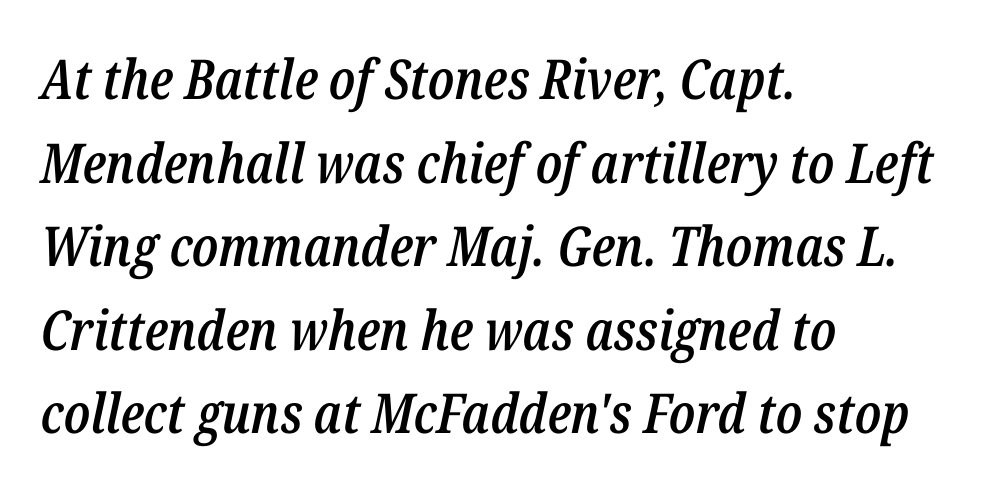
Q: Is the text bold? A: Semi-bold.
Q: Is the text italic (slanted)? A: Yes, it leans right by about 12 degrees.
Q: Is the text underlined? A: No.
Q: How is the paragraph aligned? A: Left-aligned.
Q: Is the spacing between letters normal or unusually wide? A: Normal.
Q: Is the spacing between lines tight, normal or loose? A: Normal.
Q: Width (condensed, normal, or wide)? A: Condensed.
Q: Stroke contrast? A: Low.
Q: x-height? A: Medium.
Q: Monospaced? A: No.
